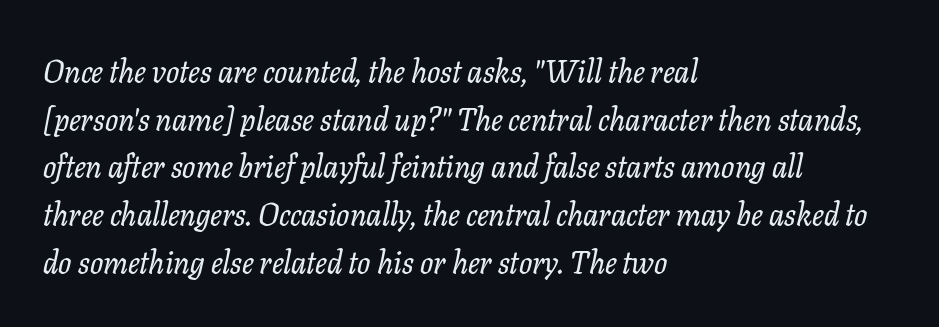
The image shows 31 px serif type, italic (leaning right); set left-aligned, normal line spacing (1.54x), normal letter spacing, not underlined; low stroke contrast and a medium x-height.
